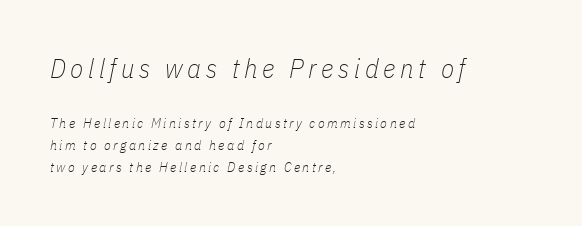
The image shows 27 px text type, italic (leaning right); set left-aligned, normal line spacing (1.55x), not underlined; the first (top) block is 1.93x larger.
